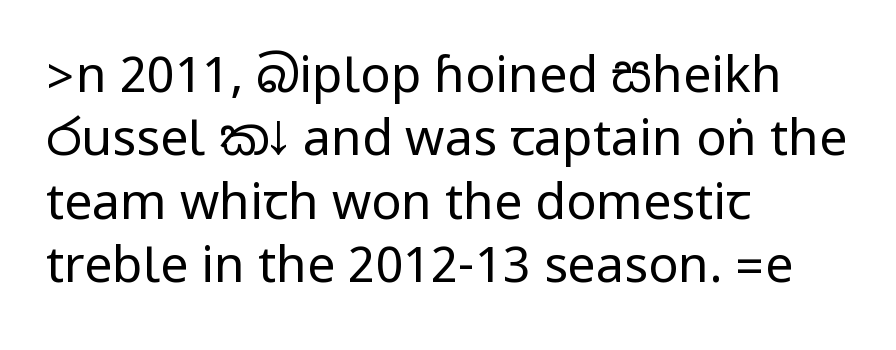
The image shows 50 px regular-weight, condensed sans-serif type, upright; set left-aligned, normal line spacing (1.27x), normal letter spacing, not underlined; low stroke contrast.
